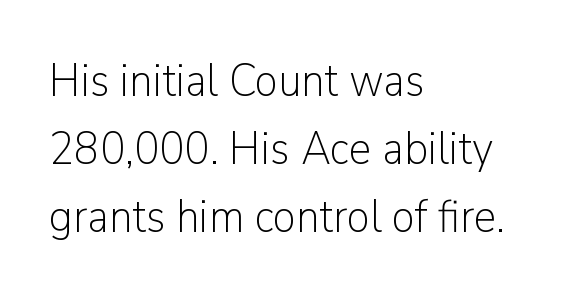
Q: Is the text bold? A: No.
Q: Is the text italic (slanted)? A: No, it is upright.
Q: Is the typeface a serif or a sans-serif typeface? A: Sans-serif.
Q: Is the text underlined? A: No.
Q: How is the paragraph aligned? A: Left-aligned.
Q: Is the spacing between letters normal or unusually wide? A: Normal.
Q: Is the spacing between lines tight, normal or loose? A: Normal.
Q: Width (condensed, normal, or wide)? A: Normal.
Q: Stroke contrast? A: Low.
Q: x-height? A: Medium.
Q: Monospaced? A: No.
